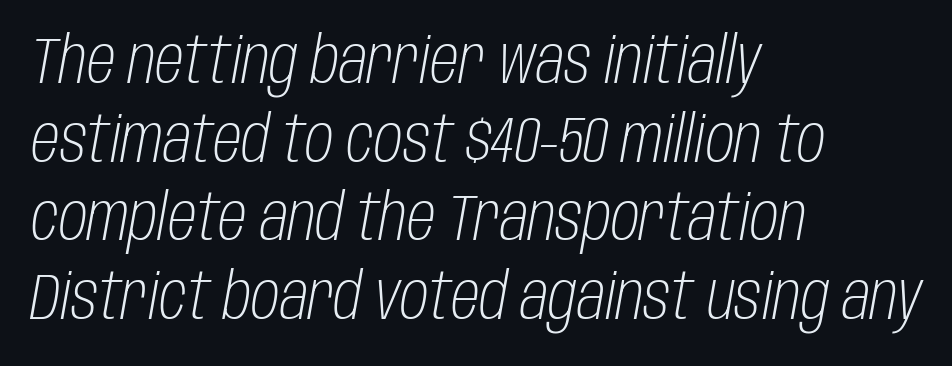
{"italic": "yes", "lean": "right", "slant_degrees": 10, "bold": "no", "weight": "light", "width": "condensed", "stroke_contrast": "low", "x_height": "large", "monospaced": "no", "underline": "no", "align": "left", "line_spacing_ratio": 1.21, "letter_spacing": "normal", "letter_spacing_em": 0.0, "glyph_px": 65}
